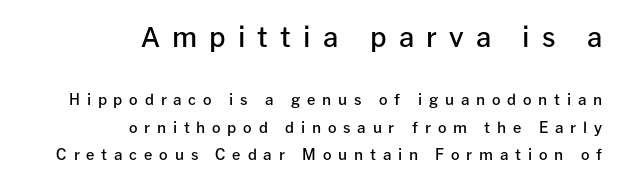
Summary of weight: moderately heavy, a semibold. Line endings align vertically; line beginnings do not. The space beneath each line is pristine and unruled. Italic: no, the glyphs are upright roman.
